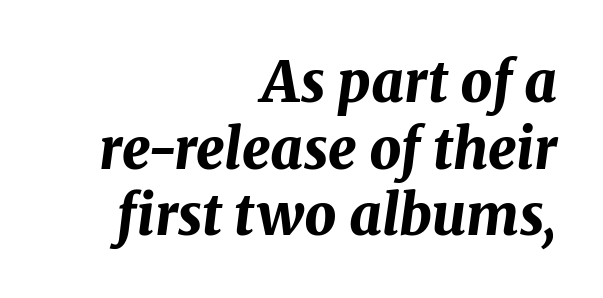
The image shows 56 px bold type, italic (leaning right); set right-aligned, line spacing 1.19x, normal letter spacing, not underlined; medium stroke contrast and a medium x-height.
